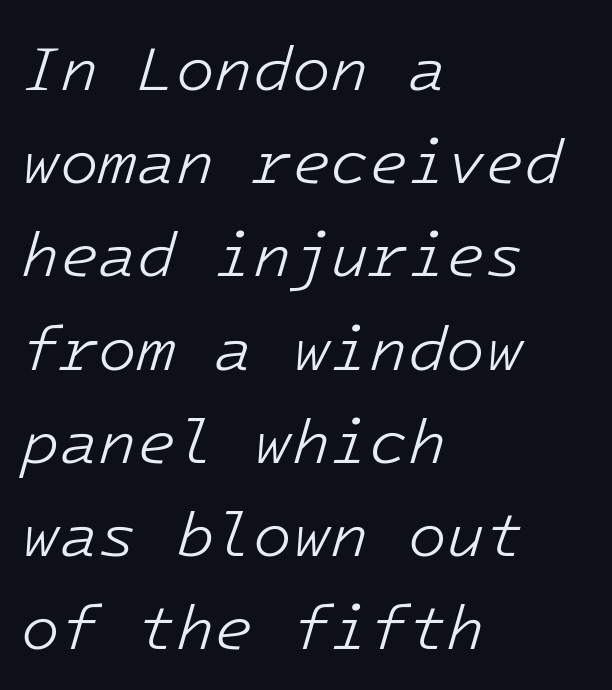
The designer left line spacing at the default. Check under the words: just untouched page. The letters look calm and open, with moderate or lighter stems. What stands out about the letter spacing? Nothing — it is the standard amount. Characters are canted at an angle relative to the baseline's perpendicular. The rag falls on the right side of this text block.
